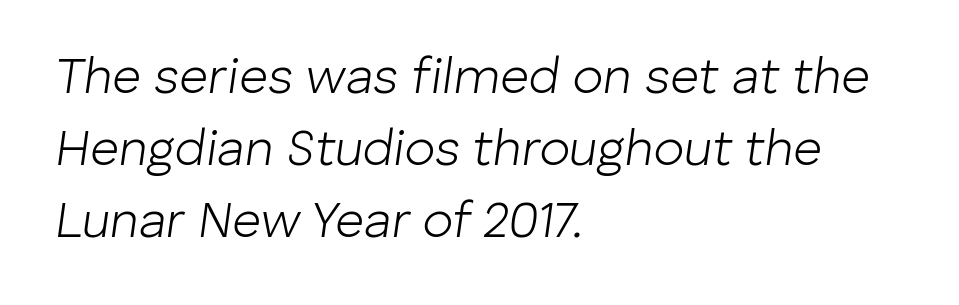
Words appear dense and cohesive because spacing is normal. Note the varied advance widths — an 'i' is clearly narrower than an 'm'. Unmarked baselines from the first word to the last. The passage shown is not bold in any degree. Each line starts at the same left margin while the right side varies. The typography opts for an oblique posture over an upright one.
